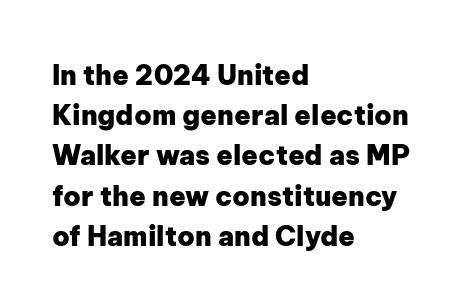
{"italic": "no", "bold": "yes", "underline": "no", "align": "left", "line_spacing": "normal", "line_spacing_ratio": 1.49, "letter_spacing": "normal", "letter_spacing_em": 0.0, "glyph_px": 27}
